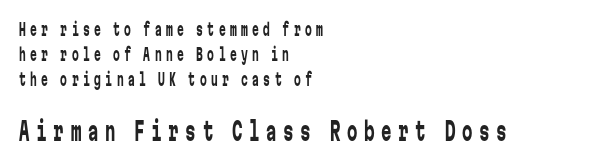
Q: Is the text bold? A: No.
Q: Is the text italic (slanted)? A: No, it is upright.
Q: Is the text underlined? A: No.
Q: How is the paragraph aligned? A: Left-aligned.
Q: Is the spacing between letters normal or unusually wide? A: Unusually wide.
Q: Is the spacing between lines tight, normal or loose? A: Normal.
Q: Which block of text is set in a larger size, the first (top) or the second (bottom)? A: The second (bottom) one.
